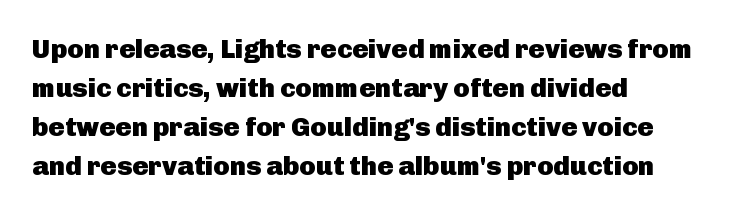
{"italic": "no", "bold": "yes", "underline": "no", "align": "left", "line_spacing": "normal", "line_spacing_ratio": 1.45, "letter_spacing": "normal", "letter_spacing_em": 0.0, "glyph_px": 27}
